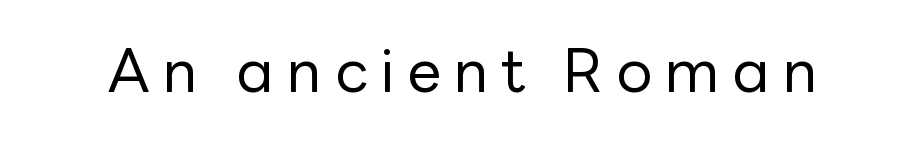
Q: Is the text bold? A: No.
Q: Is the text italic (slanted)? A: No, it is upright.
Q: Is the typeface a serif or a sans-serif typeface? A: Sans-serif.
Q: Is the text underlined? A: No.
Q: Is the spacing between letters normal or unusually wide? A: Unusually wide.
Q: Width (condensed, normal, or wide)? A: Normal.
Q: Stroke contrast? A: Low.
Q: x-height? A: Medium.
Q: Monospaced? A: No.
